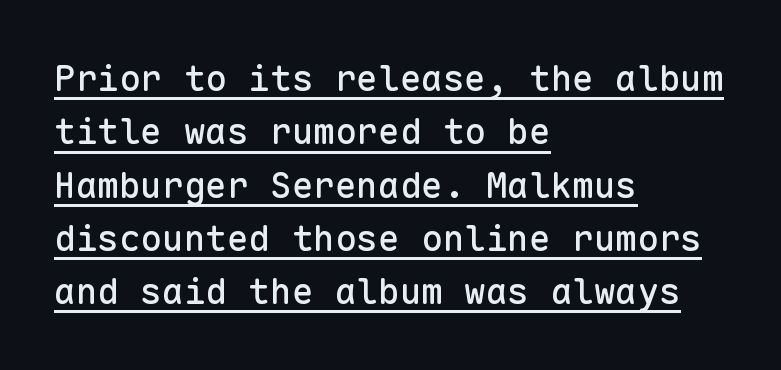
Horizontally, the lines are justified to the leading edge only. Stroke terminals: plain, sans-serif. Leading: standard. Short note: letters normally spaced. Monospaced: the letters line up in strict vertical columns.
